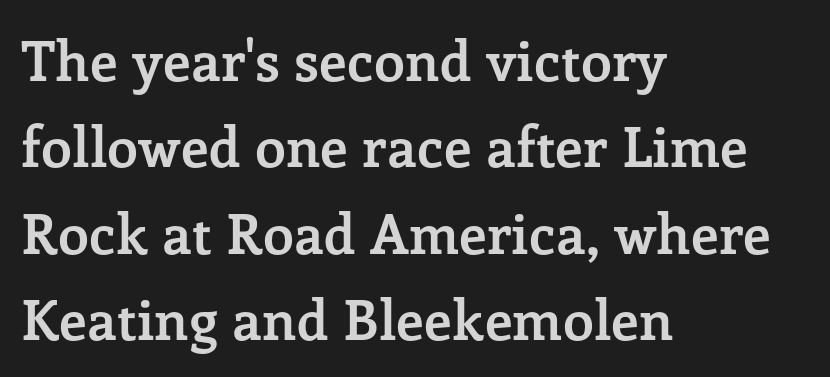
It's the straight-up-and-down kind of type. Nobody touched the tracking dial on this one. Leftover space on each line is placed entirely after the last word. These lines are composed in type with serifs. Letters rest on an invisible, unmarked baseline. The block of text has a typical density, with ordinary space between rows.
